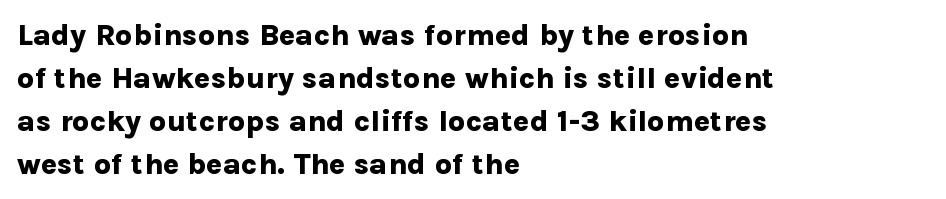
Q: Is the text bold? A: Yes.
Q: Is the text italic (slanted)? A: No, it is upright.
Q: Is the typeface a serif or a sans-serif typeface? A: Sans-serif.
Q: Is the text underlined? A: No.
Q: How is the paragraph aligned? A: Left-aligned.
Q: Is the spacing between letters normal or unusually wide? A: Normal.
Q: Is the spacing between lines tight, normal or loose? A: Normal.
Q: Width (condensed, normal, or wide)? A: Normal.
Q: Stroke contrast? A: Low.
Q: x-height? A: Medium.
Q: Monospaced? A: No.
